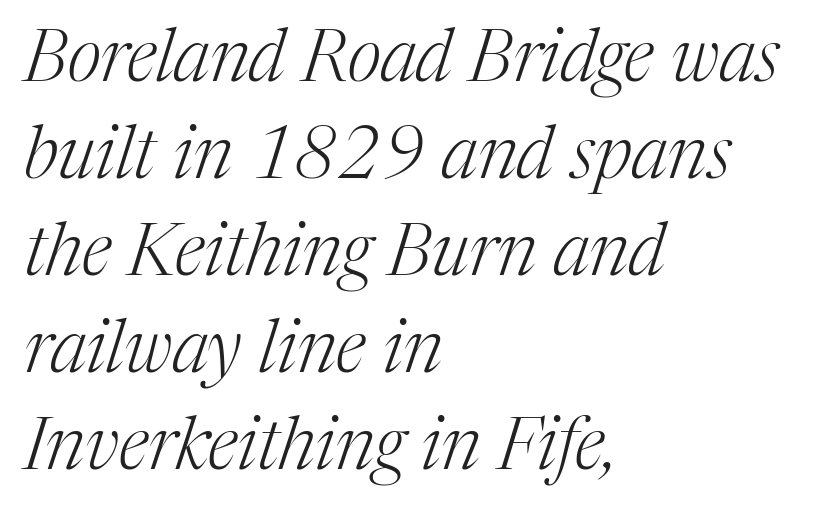
{"serif": "yes", "italic": "yes", "lean": "right", "slant_degrees": 17, "bold": "no", "weight": "light", "width": "normal", "stroke_contrast": "medium", "x_height": "medium", "monospaced": "no", "underline": "no", "align": "left", "line_spacing": "normal", "line_spacing_ratio": 1.33, "letter_spacing": "normal", "letter_spacing_em": 0.0, "glyph_px": 73}
